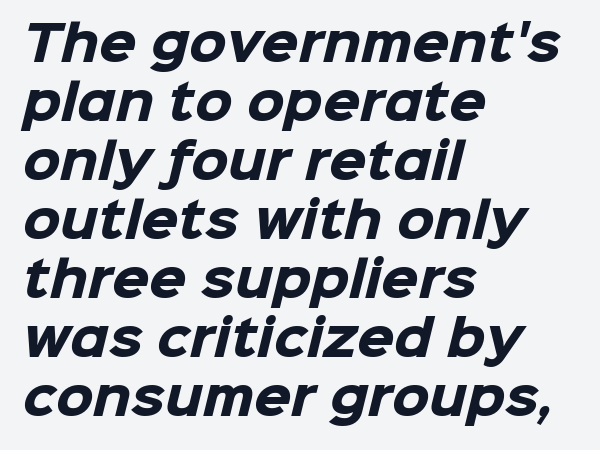
Note the varied advance widths — an 'i' is clearly narrower than an 'm'. Each line starts at the same left margin while the right side varies. The glyphs are unaccompanied by any horizontal stroke below them. Chunky letters — that's bold for sure. The designer went with a sans here, leaving each stem footless. Nothing unusual about the tracking: characters are spaced as the font intends.
